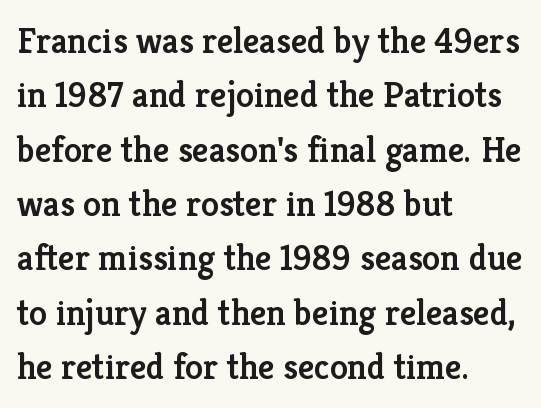
The glyphs in this specimen are seriffed. A bare baseline throughout the passage. A typesetter would call this proportional, since set widths differ per character. The paragraph has a hard left edge and a soft right edge.
